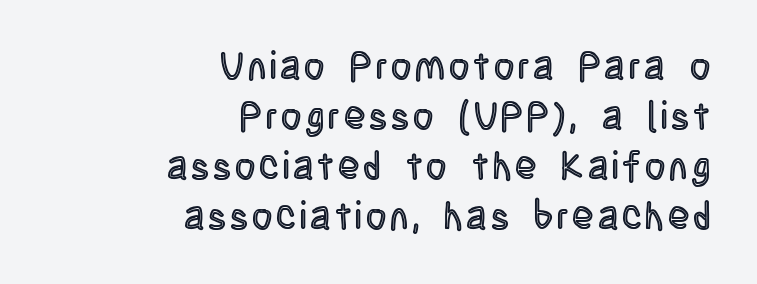
Horizontally, the lines are justified to the trailing edge only. The face used here is proportionally spaced, like ordinary book or web type. Regular leading. Underline: absent.
